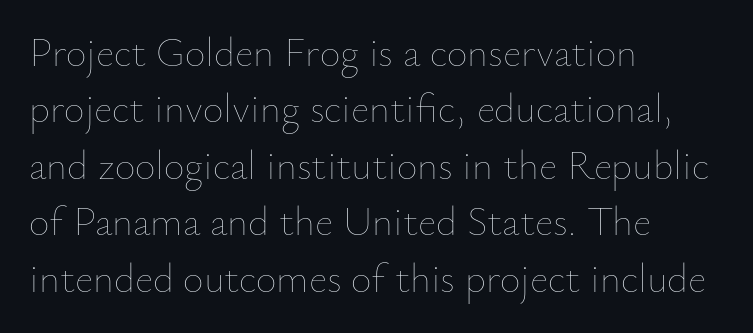
The cut favours lightness, reaching ordinary text weight at its darkest. Tracking here is standard; glyphs follow each other at the usual distance. Regular leading. It's the straight-up-and-down kind of type. A typesetter would call this proportional, since set widths differ per character. Check the space under the baseline: it is left empty.
